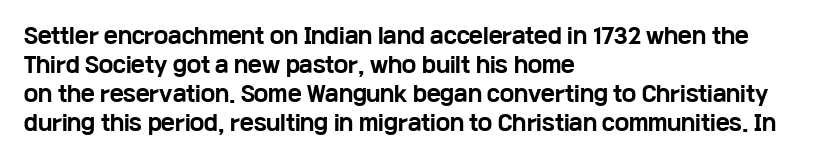
{"italic": "no", "bold": "yes", "underline": "no", "align": "left", "line_spacing": "normal", "line_spacing_ratio": 1.38, "letter_spacing": "normal", "letter_spacing_em": 0.0, "glyph_px": 21}
